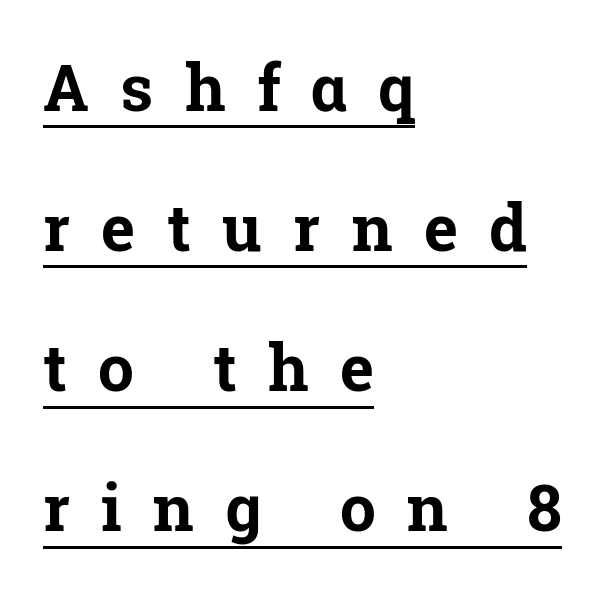
Vertical strokes here are truly vertical. Heavy, bold letterforms. Beneath each row of characters lies a ruled line. These lines are rendered in a variable-pitch font. Compared with typical body copy, the letter spacing here is much looser.
